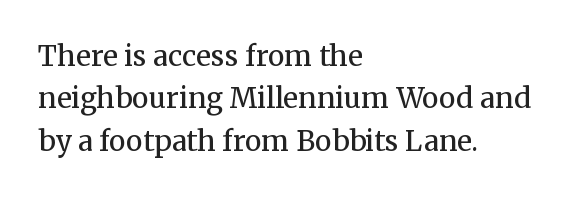
Short and long lines alike share a common starting point at left. The typography opts for an upright posture over an oblique one. This sample uses a serif face. The rendering uses natural spacing where letterforms have individual widths. Students, note that the glyphs here touch the page at normal intervals. Quick note: interline space is typical.
